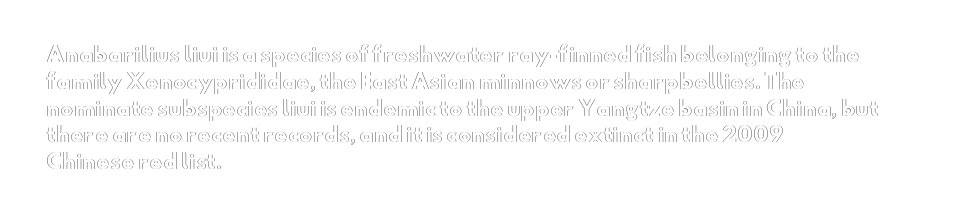
{"italic": "no", "underline": "no", "align": "left", "line_spacing": "normal", "line_spacing_ratio": 1.34, "letter_spacing": "normal", "letter_spacing_em": 0.0, "glyph_px": 20}
